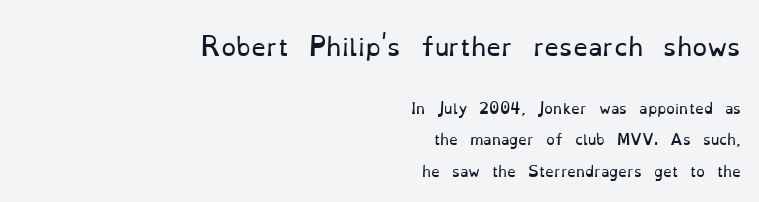
{"italic": "no", "bold": "no", "underline": "no", "align": "right", "line_spacing": "loose", "line_spacing_ratio": 2.27, "letter_spacing": "normal", "letter_spacing_em": 0.0, "larger_block": "first", "size_ratio": 1.71, "glyph_px": 24}
